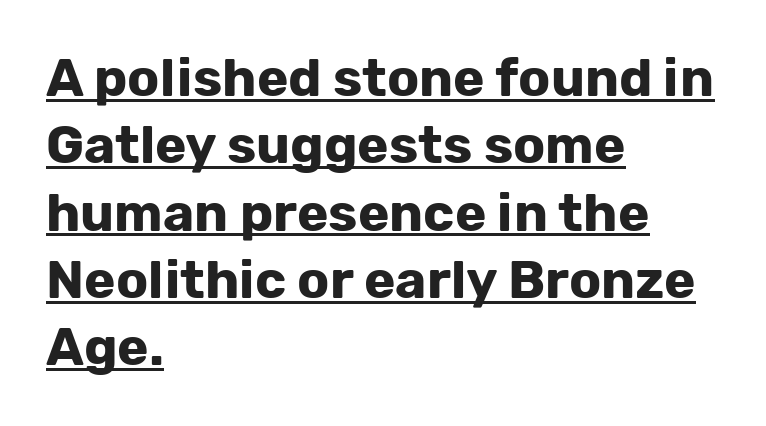
{"serif": "no", "italic": "no", "bold": "yes", "weight": "bold", "width": "normal", "stroke_contrast": "low", "x_height": "medium", "monospaced": "no", "underline": "yes", "align": "left", "line_spacing": "normal", "line_spacing_ratio": 1.27, "letter_spacing": "normal", "letter_spacing_em": 0.0, "glyph_px": 53}
